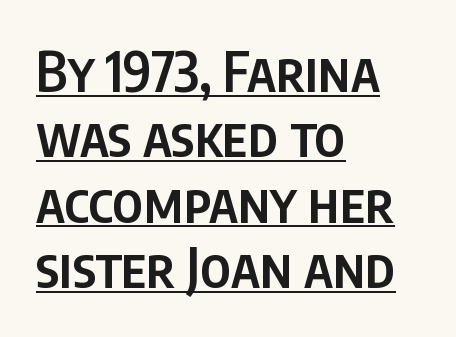
The image shows 54 px semibold, condensed sans-serif type, upright; set left-aligned, line spacing 1.21x, normal letter spacing, underlined; low stroke contrast and a large x-height.
